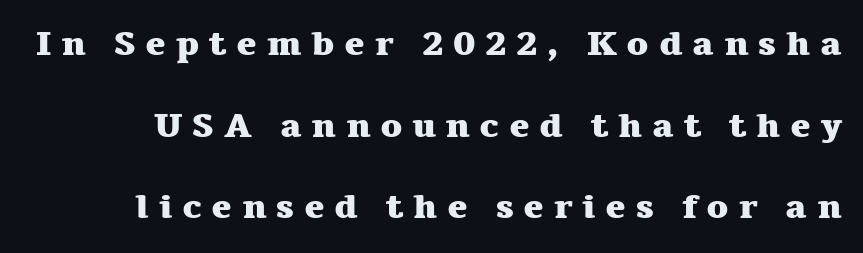
{"serif": "yes", "italic": "no", "bold": "yes", "weight": "heavy", "width": "wide", "stroke_contrast": "medium", "x_height": "medium", "monospaced": "no", "underline": "no", "line_spacing": "loose", "line_spacing_ratio": 2.4, "letter_spacing": "wide", "letter_spacing_em": 0.28, "glyph_px": 34}
